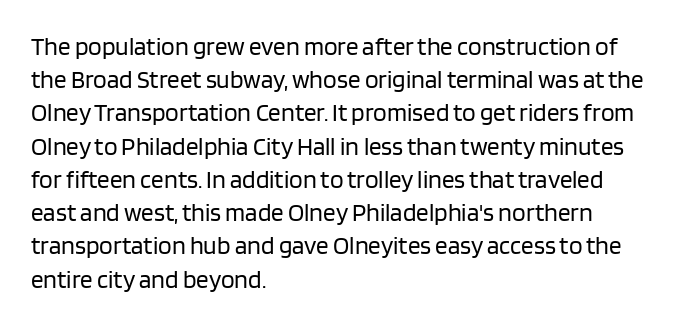
{"italic": "no", "bold": "no", "underline": "no", "align": "left", "line_spacing": "normal", "line_spacing_ratio": 1.33, "letter_spacing": "normal", "letter_spacing_em": 0.0, "glyph_px": 25}
